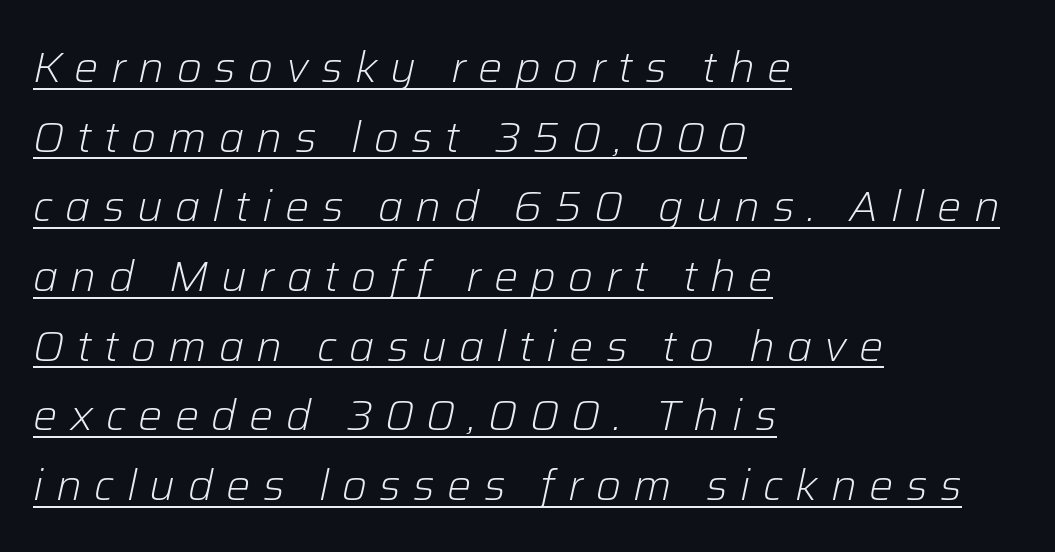
The image shows 43 px light type, italic (leaning right); set left-aligned, normal line spacing (1.62x), unusually wide letter spacing (+0.29 em), underlined; low stroke contrast and a medium x-height.
